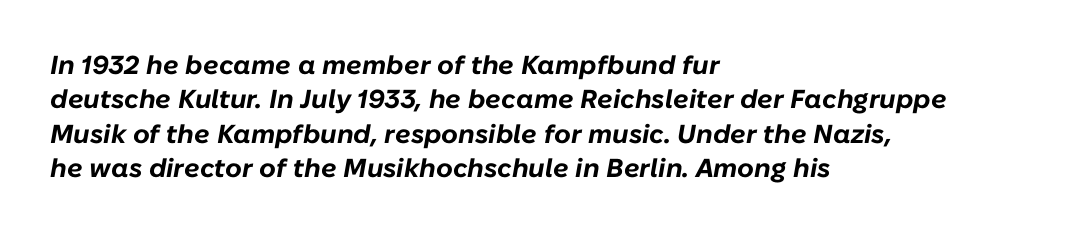
Q: Is the text bold? A: Yes.
Q: Is the text italic (slanted)? A: Yes, it leans right by about 10 degrees.
Q: Is the text underlined? A: No.
Q: How is the paragraph aligned? A: Left-aligned.
Q: Is the spacing between letters normal or unusually wide? A: Normal.
Q: Is the spacing between lines tight, normal or loose? A: Normal.
